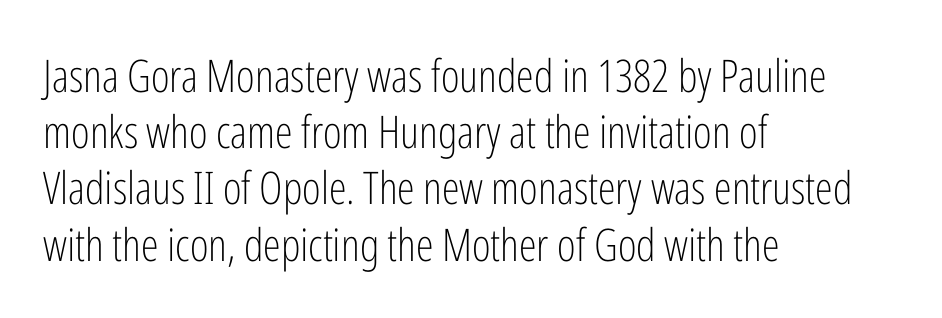
{"serif": "no", "italic": "no", "bold": "no", "weight": "light", "width": "condensed", "stroke_contrast": "low", "x_height": "medium", "monospaced": "no", "underline": "no", "align": "left", "line_spacing": "normal", "line_spacing_ratio": 1.25, "letter_spacing": "normal", "letter_spacing_em": 0.0, "glyph_px": 45}
